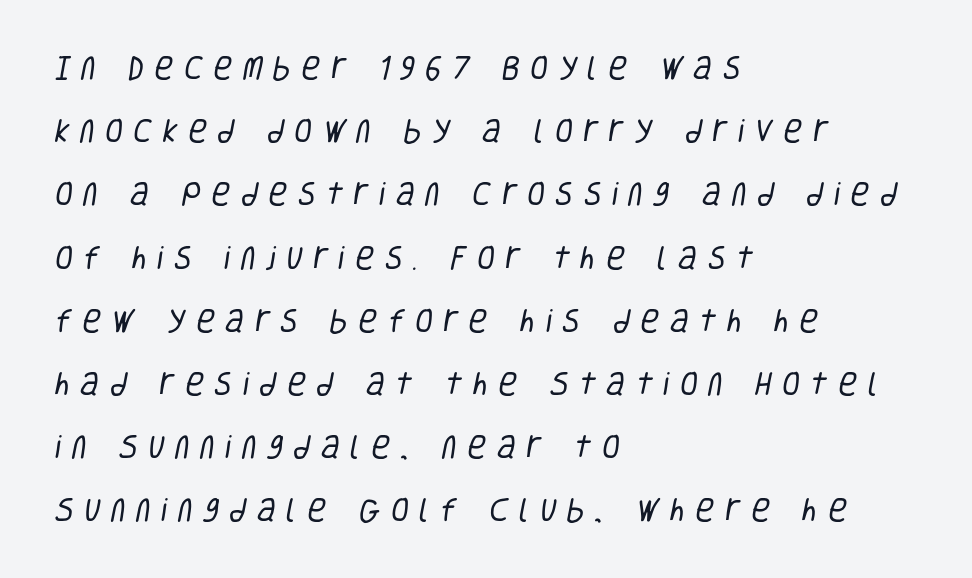
The image shows 26 px text type; set left-aligned, loose line spacing (2.43x), unusually wide letter spacing (+0.4 em), not underlined.
